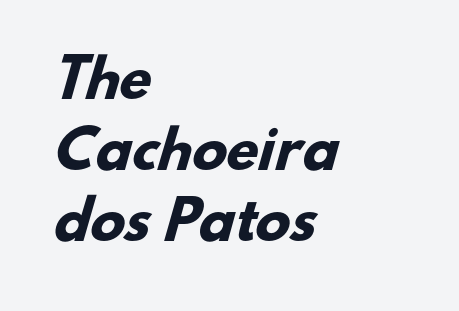
{"serif": "no", "bold": "yes", "weight": "heavy", "width": "normal", "stroke_contrast": "low", "x_height": "small", "monospaced": "no", "underline": "no", "align": "left", "line_spacing": "normal", "line_spacing_ratio": 1.37, "letter_spacing": "normal", "letter_spacing_em": 0.0, "glyph_px": 52}
